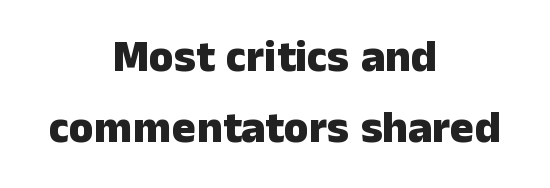
Notice how descenders clear the ascenders below comfortably — that's standard leading. Is the block centered? Yes — each line is placed symmetrically about the middle. Vertical strokes here are truly vertical. Chunky letters — that's bold for sure. Each letter keeps its own natural width here, so spacing adapts to shape.
